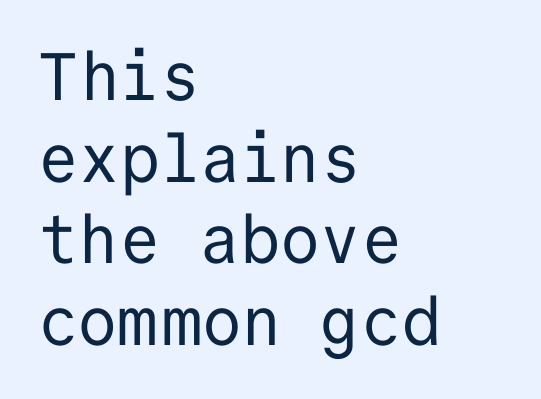
{"serif": "no", "italic": "no", "bold": "no", "weight": "regular", "width": "normal", "stroke_contrast": "low", "x_height": "medium", "monospaced": "yes", "underline": "no", "align": "left", "line_spacing_ratio": 1.22, "letter_spacing": "normal", "letter_spacing_em": 0.0, "glyph_px": 67}
